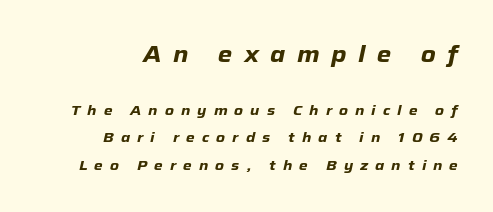
The image shows 23 px bold type, italic (leaning right); set right-aligned, loose line spacing (1.97x), unusually wide letter spacing (+0.5 em), not underlined; the first (top) block is 1.64x larger.
